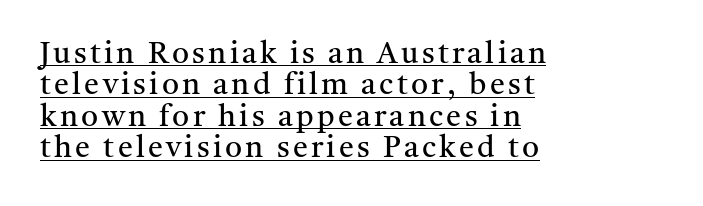
Q: Is the text bold? A: No.
Q: Is the text italic (slanted)? A: No, it is upright.
Q: Is the typeface a serif or a sans-serif typeface? A: Serif.
Q: Is the text underlined? A: Yes.
Q: How is the paragraph aligned? A: Left-aligned.
Q: Is the spacing between lines tight, normal or loose? A: Tight.
Q: Width (condensed, normal, or wide)? A: Normal.
Q: Stroke contrast? A: Medium.
Q: x-height? A: Medium.
Q: Monospaced? A: No.
